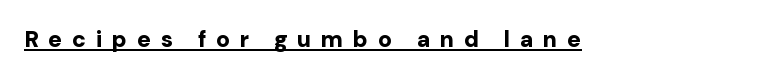
Q: Is the text bold? A: Yes.
Q: Is the text italic (slanted)? A: No, it is upright.
Q: Is the text underlined? A: Yes.
Q: Is the spacing between letters normal or unusually wide? A: Unusually wide.
